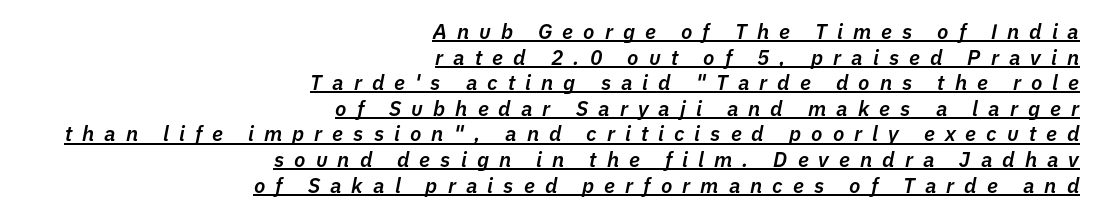
Q: Is the text bold? A: Semi-bold.
Q: Is the text italic (slanted)? A: Yes, it leans right by about 11 degrees.
Q: Is the text underlined? A: Yes.
Q: How is the paragraph aligned? A: Right-aligned.
Q: Is the spacing between letters normal or unusually wide? A: Unusually wide.
